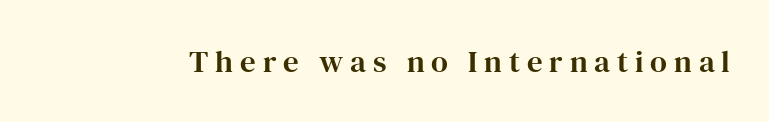
The image shows 31 px serif type, upright; set unusually wide letter spacing (+0.22 em), not underlined; high stroke contrast and a medium x-height.
